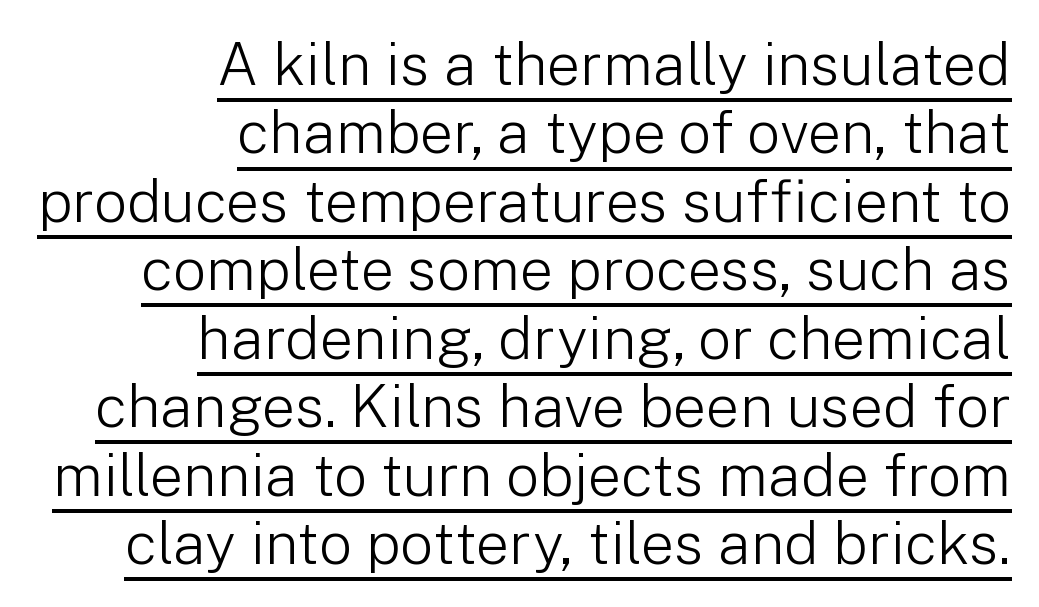
The image shows 59 px light sans-serif type, upright; set right-aligned, line spacing 1.16x, normal letter spacing, underlined; low stroke contrast and a medium x-height.
